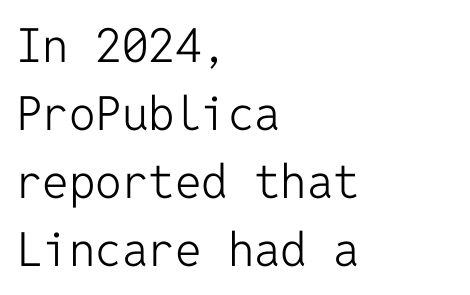
Think standard paragraph weight, or any step lighter than that. Check where the strokes stop: nothing finishes them off — pure sans. Descender tails drop into unmarked territory. Which margin do the lines hug? The left one — the right edge is uneven.
